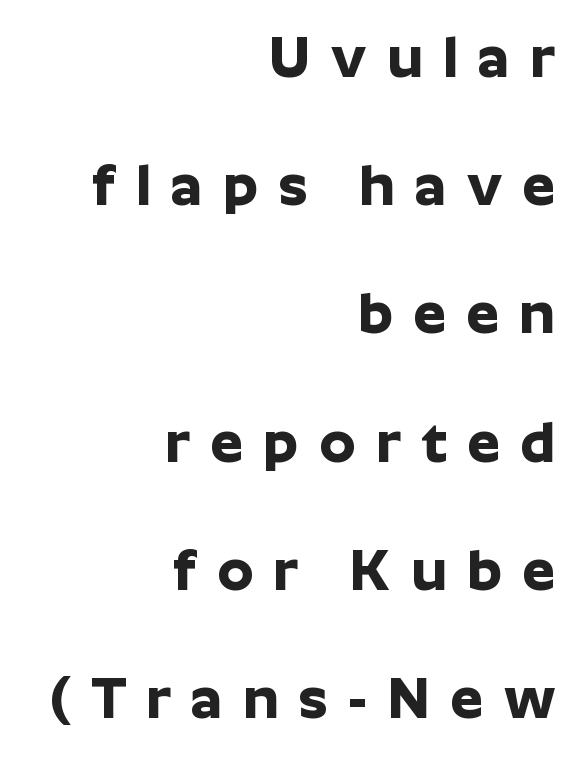
{"serif": "no", "italic": "no", "bold": "yes", "weight": "bold", "width": "normal", "stroke_contrast": "low", "x_height": "medium", "monospaced": "no", "underline": "no", "align": "right", "line_spacing": "loose", "line_spacing_ratio": 2.21, "letter_spacing": "wide", "letter_spacing_em": 0.35, "glyph_px": 58}
